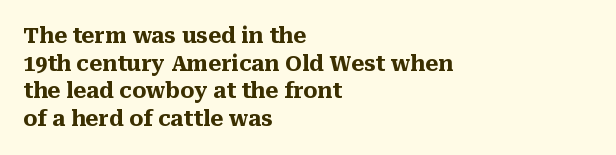
The image shows 21 px bold type, upright; set left-aligned, normal line spacing (1.31x), normal letter spacing, not underlined.
